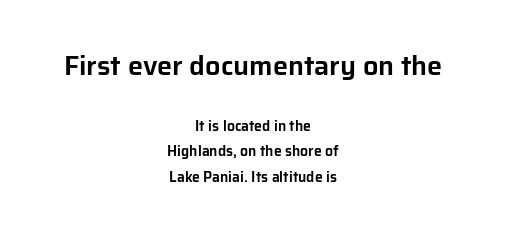
{"italic": "no", "underline": "no", "align": "center", "line_spacing_ratio": 1.82, "letter_spacing": "normal", "letter_spacing_em": 0.0, "larger_block": "first", "size_ratio": 1.93, "glyph_px": 27}
